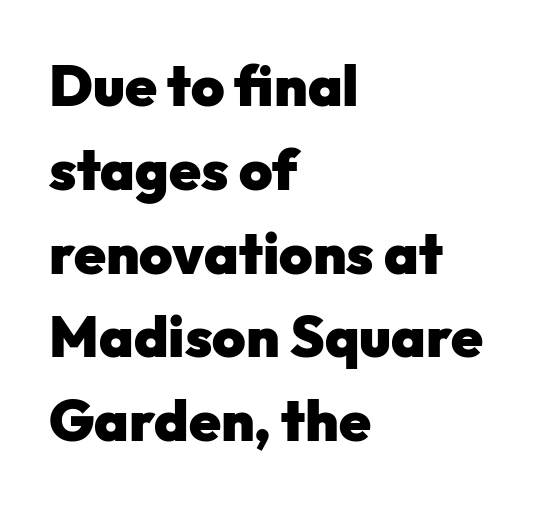
The image shows 57 px heavy sans-serif type, upright; set left-aligned, normal line spacing (1.47x), normal letter spacing, not underlined; low stroke contrast and a medium x-height.
